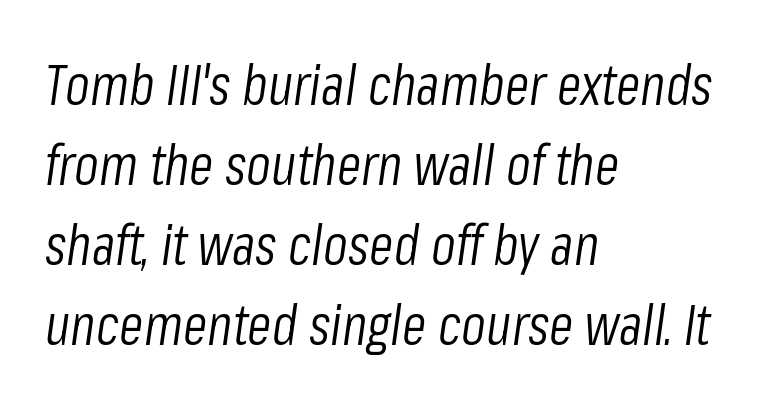
{"italic": "yes", "lean": "right", "slant_degrees": 8, "bold": "no", "weight": "light", "width": "condensed", "stroke_contrast": "low", "x_height": "medium", "monospaced": "no", "underline": "no", "align": "left", "line_spacing": "normal", "line_spacing_ratio": 1.43, "letter_spacing": "normal", "letter_spacing_em": 0.0, "glyph_px": 56}
